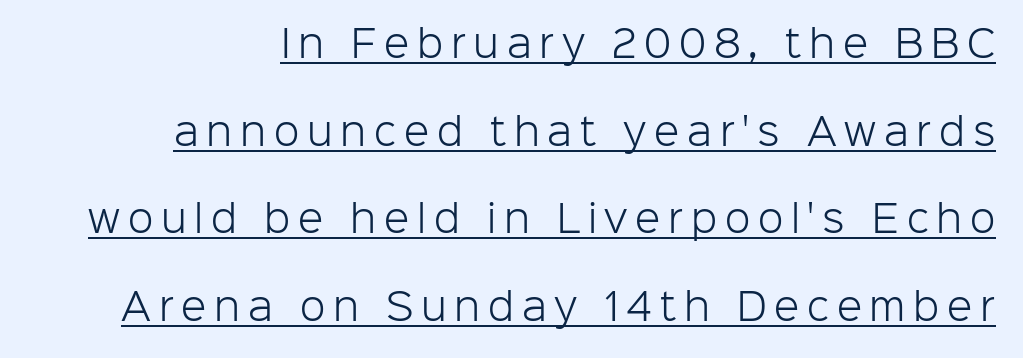
{"serif": "no", "italic": "no", "bold": "no", "weight": "light", "width": "normal", "stroke_contrast": "low", "x_height": "medium", "monospaced": "no", "underline": "yes", "align": "right", "line_spacing": "loose", "line_spacing_ratio": 2.37, "letter_spacing": "wide", "letter_spacing_em": 0.21, "glyph_px": 37}
